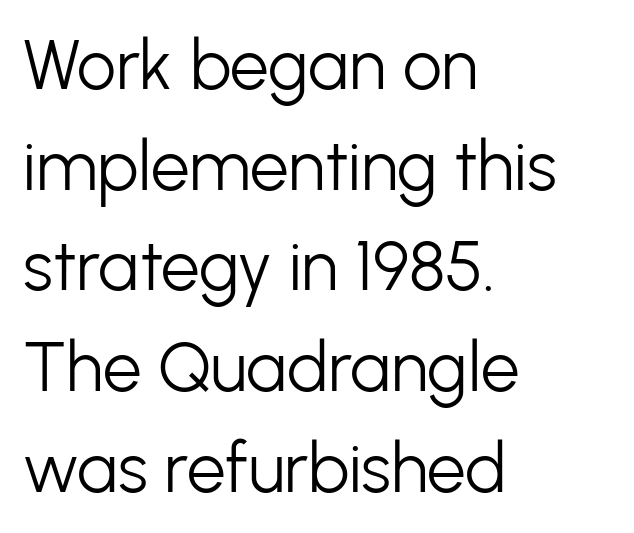
{"serif": "no", "italic": "no", "bold": "no", "weight": "light", "width": "normal", "stroke_contrast": "low", "x_height": "medium", "monospaced": "no", "underline": "no", "align": "left", "line_spacing": "normal", "line_spacing_ratio": 1.46, "letter_spacing": "normal", "letter_spacing_em": 0.0, "glyph_px": 69}
